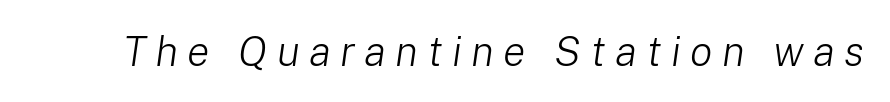
The image shows 42 px light type, italic (leaning right); set unusually wide letter spacing (+0.22 em), not underlined; low stroke contrast and a medium x-height.
